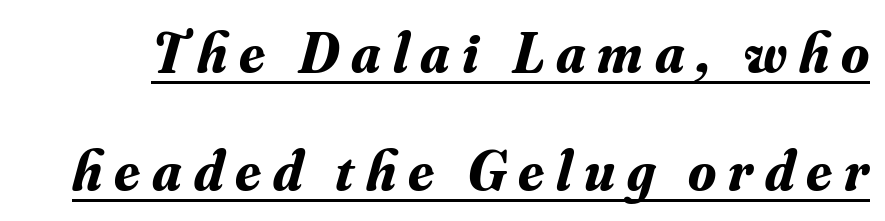
Q: Is the text bold? A: Yes.
Q: Is the text italic (slanted)? A: Yes, it leans right by about 16 degrees.
Q: Is the typeface a serif or a sans-serif typeface? A: Serif.
Q: Is the text underlined? A: Yes.
Q: Is the spacing between letters normal or unusually wide? A: Unusually wide.
Q: Is the spacing between lines tight, normal or loose? A: Loose.
Q: Width (condensed, normal, or wide)? A: Normal.
Q: Stroke contrast? A: Medium.
Q: x-height? A: Small.
Q: Monospaced? A: No.
